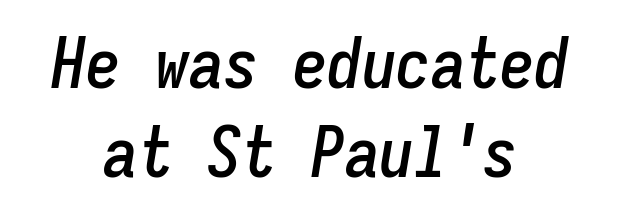
{"italic": "yes", "lean": "right", "slant_degrees": 9, "width": "condensed", "stroke_contrast": "low", "x_height": "medium", "monospaced": "yes", "underline": "no", "align": "center", "line_spacing": "normal", "line_spacing_ratio": 1.29, "letter_spacing": "normal", "letter_spacing_em": 0.0, "glyph_px": 69}
